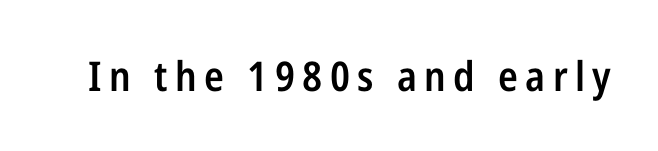
Q: Is the text bold? A: Semi-bold.
Q: Is the text italic (slanted)? A: No, it is upright.
Q: Is the typeface a serif or a sans-serif typeface? A: Sans-serif.
Q: Is the text underlined? A: No.
Q: Width (condensed, normal, or wide)? A: Condensed.
Q: Stroke contrast? A: Low.
Q: x-height? A: Medium.
Q: Monospaced? A: No.
